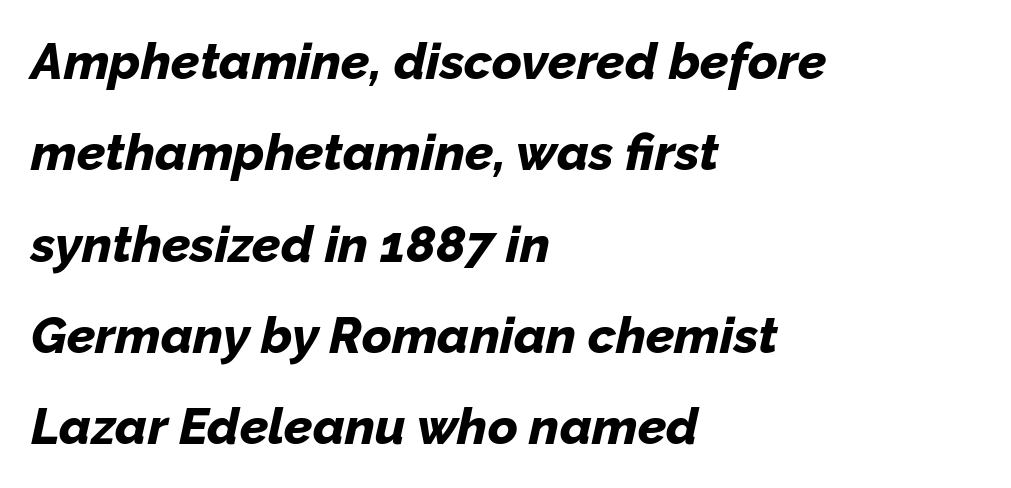
{"italic": "yes", "lean": "right", "slant_degrees": 12, "bold": "yes", "weight": "bold", "width": "normal", "stroke_contrast": "low", "x_height": "medium", "monospaced": "no", "underline": "no", "align": "left", "line_spacing_ratio": 1.79, "letter_spacing": "normal", "letter_spacing_em": 0.0, "glyph_px": 51}
